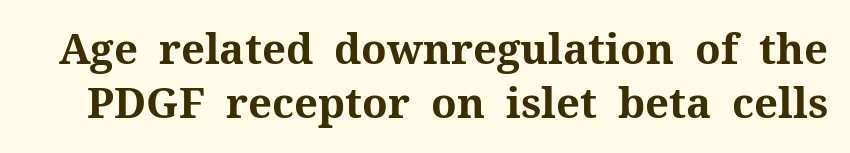
The horizontal fit of the characters is conventional and even. You can tell from the footed stems that serif type was used. The string is rendered with underlining switched off. Evenly set lines give the paragraph a standard silhouette. A roman cut, with each character standing at attention. The characters look thick and weighty, a clear bold.
